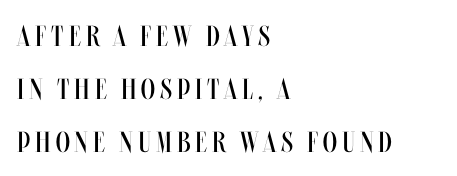
{"italic": "no", "bold": "no", "weight": "regular", "width": "condensed", "stroke_contrast": "medium", "x_height": "large", "monospaced": "no", "underline": "no", "align": "left", "line_spacing_ratio": 1.83, "glyph_px": 29}
